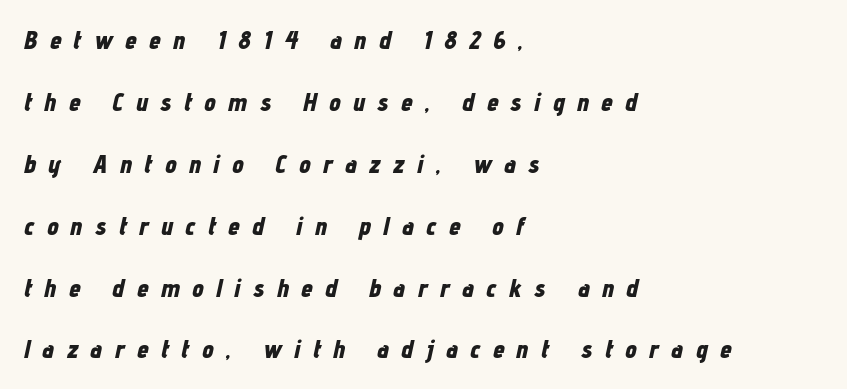
{"italic": "yes", "lean": "right", "slant_degrees": 12, "bold": "yes", "underline": "no", "align": "left", "line_spacing": "loose", "line_spacing_ratio": 2.38, "letter_spacing": "wide", "letter_spacing_em": 0.48, "glyph_px": 26}
